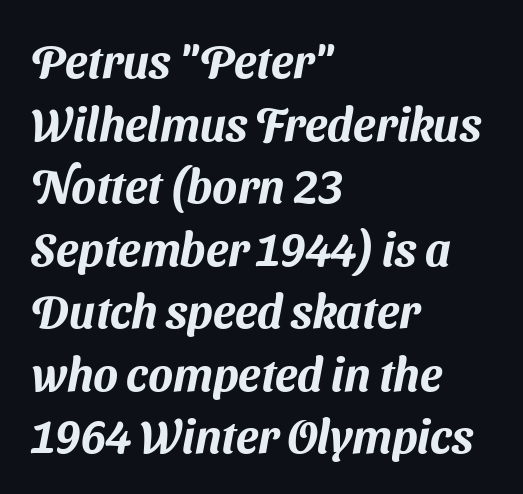
Q: Is the typeface a serif or a sans-serif typeface? A: Sans-serif.
Q: Is the text underlined? A: No.
Q: How is the paragraph aligned? A: Left-aligned.
Q: Is the spacing between letters normal or unusually wide? A: Normal.
Q: Is the spacing between lines tight, normal or loose? A: Normal.
Q: Width (condensed, normal, or wide)? A: Normal.
Q: Stroke contrast? A: Medium.
Q: x-height? A: Medium.
Q: Monospaced? A: No.
